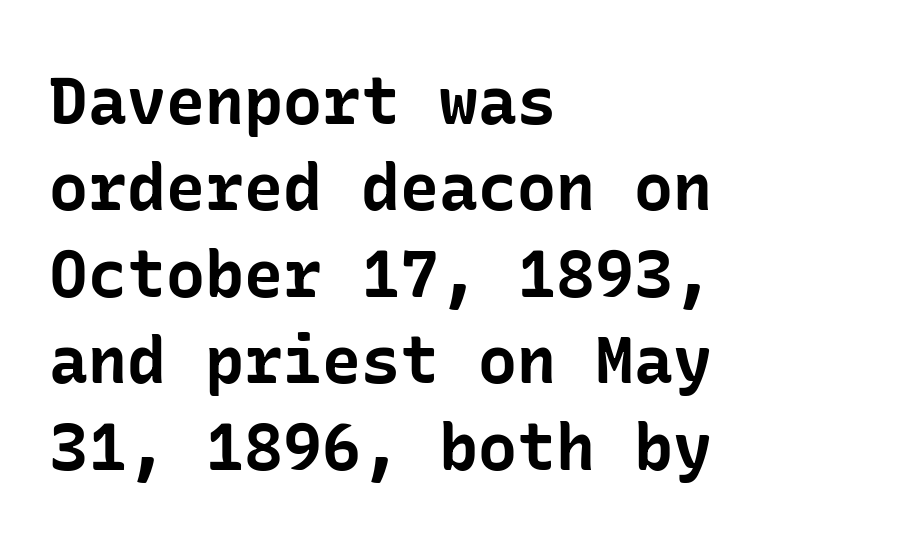
The image shows 65 px bold sans-serif type, upright; set left-aligned, normal line spacing (1.33x), normal letter spacing, not underlined; low stroke contrast and a medium x-height.
